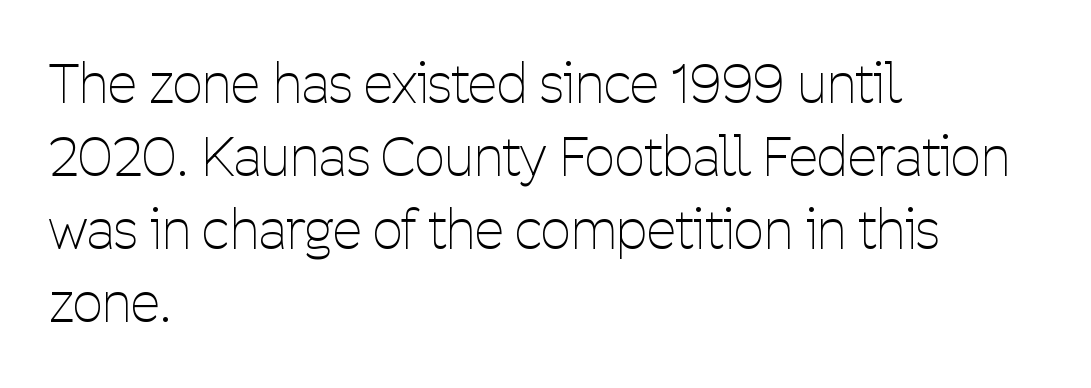
The image shows 53 px thin, condensed sans-serif type, upright; set left-aligned, normal line spacing (1.38x), normal letter spacing, not underlined; low stroke contrast and a medium x-height.
